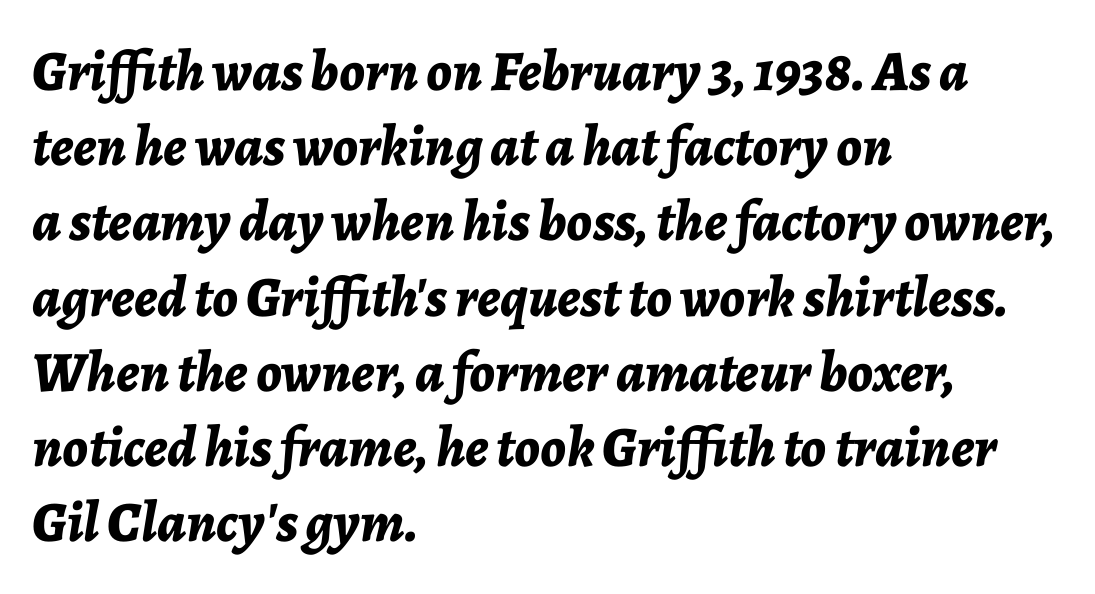
Q: Is the text bold? A: Yes.
Q: Is the text italic (slanted)? A: Yes, it leans right by about 7 degrees.
Q: Is the text underlined? A: No.
Q: How is the paragraph aligned? A: Left-aligned.
Q: Is the spacing between letters normal or unusually wide? A: Normal.
Q: Is the spacing between lines tight, normal or loose? A: Normal.
Q: Width (condensed, normal, or wide)? A: Normal.
Q: Stroke contrast? A: Low.
Q: x-height? A: Medium.
Q: Monospaced? A: No.
